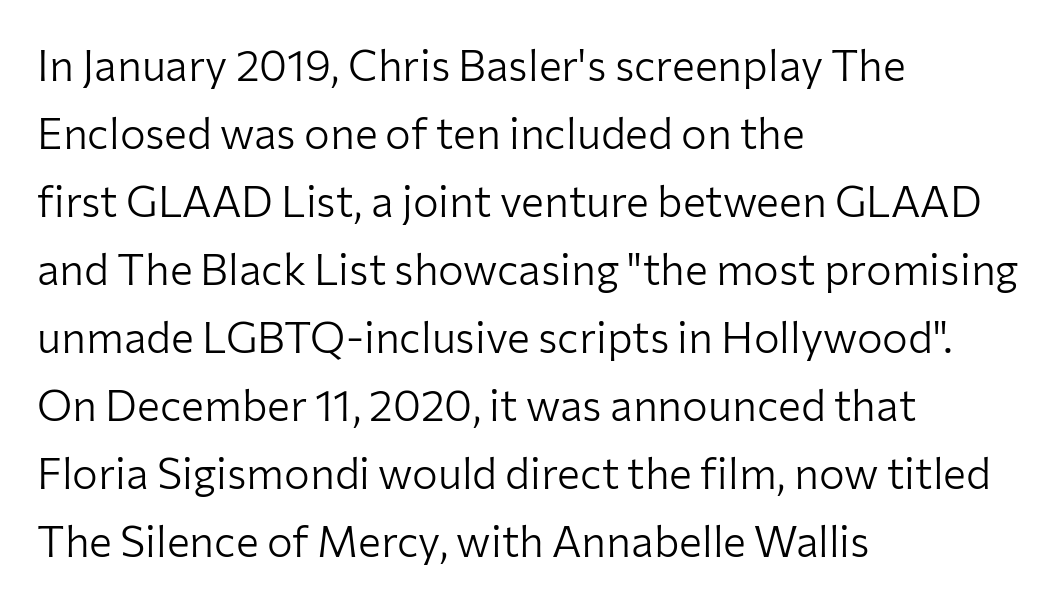
The image shows 43 px light sans-serif type, upright; set left-aligned, normal line spacing (1.58x), normal letter spacing, not underlined; low stroke contrast and a medium x-height.
